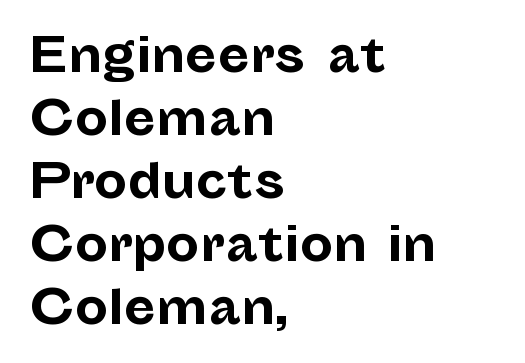
Q: Is the text bold? A: Yes.
Q: Is the text italic (slanted)? A: No, it is upright.
Q: Is the typeface a serif or a sans-serif typeface? A: Sans-serif.
Q: Is the text underlined? A: No.
Q: How is the paragraph aligned? A: Left-aligned.
Q: Is the spacing between letters normal or unusually wide? A: Normal.
Q: Is the spacing between lines tight, normal or loose? A: Normal.
Q: Width (condensed, normal, or wide)? A: Normal.
Q: Stroke contrast? A: Low.
Q: x-height? A: Medium.
Q: Monospaced? A: No.
